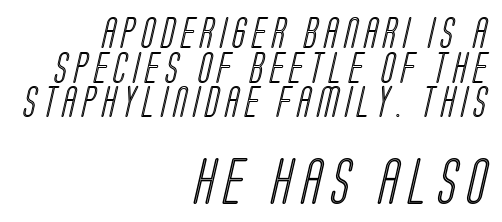
The image shows 46 px condensed type; set right-aligned, tight line spacing (1.12x), unusually wide letter spacing (+0.21 em), not underlined; the second (bottom) block is 1.48x larger; a large x-height.
